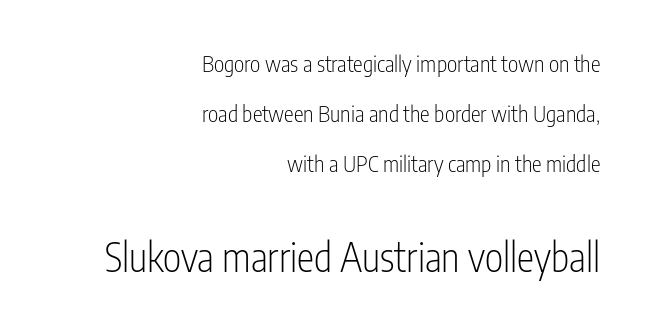
Q: Is the text bold? A: No.
Q: Is the text italic (slanted)? A: No, it is upright.
Q: Is the typeface a serif or a sans-serif typeface? A: Sans-serif.
Q: Is the text underlined? A: No.
Q: How is the paragraph aligned? A: Right-aligned.
Q: Is the spacing between letters normal or unusually wide? A: Normal.
Q: Is the spacing between lines tight, normal or loose? A: Loose.
Q: Which block of text is set in a larger size, the first (top) or the second (bottom)? A: The second (bottom) one.
Q: Width (condensed, normal, or wide)? A: Condensed.
Q: Stroke contrast? A: Low.
Q: x-height? A: Medium.
Q: Monospaced? A: No.
